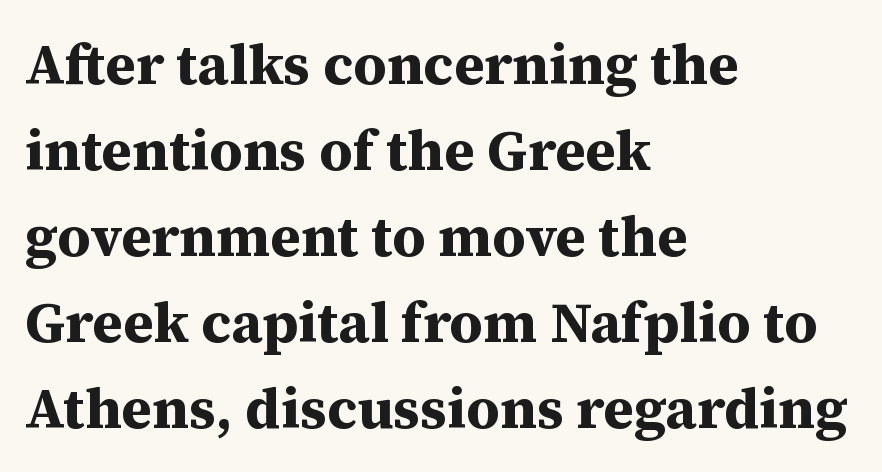
The image shows 57 px bold serif type, upright; set left-aligned, normal line spacing (1.51x), normal letter spacing, not underlined; medium stroke contrast and a medium x-height.
